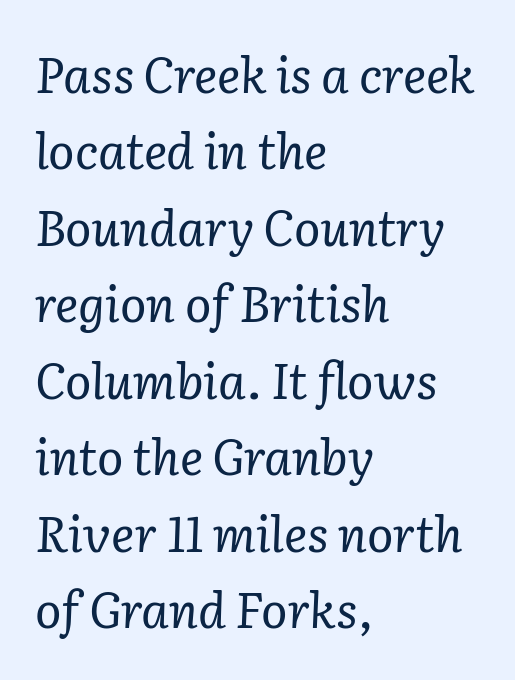
The image shows 49 px regular-weight serif type, italic (leaning right); set left-aligned, normal line spacing (1.56x), normal letter spacing, not underlined; low stroke contrast and a medium x-height.
